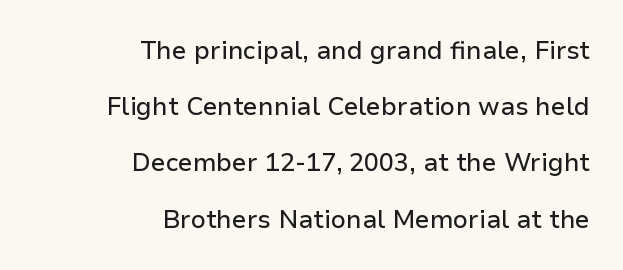
The image shows 25 px text type, upright; set right-aligned, loose line spacing (2.25x), normal letter spacing, not underlined.
